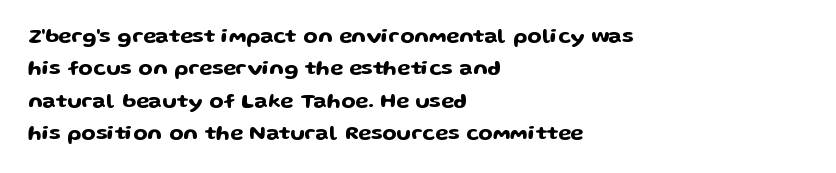
{"italic": "no", "underline": "no", "align": "left", "line_spacing": "normal", "line_spacing_ratio": 1.54, "letter_spacing": "normal", "letter_spacing_em": 0.0, "glyph_px": 21}
